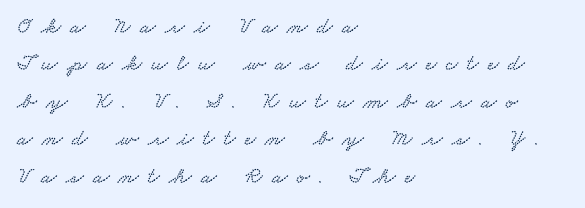
{"underline": "no", "align": "left", "line_spacing": "normal", "line_spacing_ratio": 1.63, "letter_spacing": "wide", "letter_spacing_em": 0.41, "glyph_px": 23}
